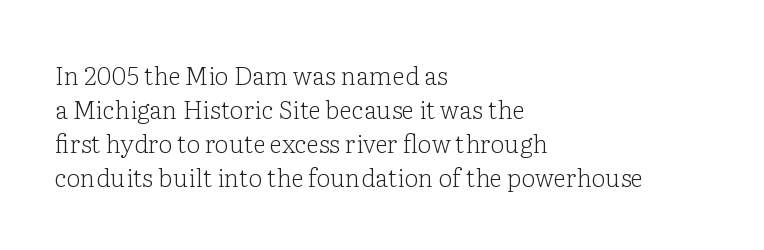
The image shows 25 px text type, upright; set left-aligned, normal line spacing (1.36x), normal letter spacing, not underlined.
